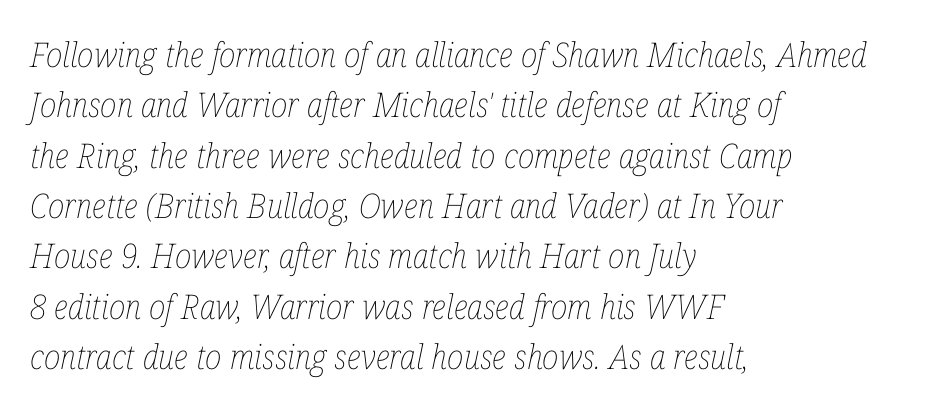
Q: Is the text bold? A: No.
Q: Is the text italic (slanted)? A: Yes, it leans right by about 12 degrees.
Q: Is the text underlined? A: No.
Q: How is the paragraph aligned? A: Left-aligned.
Q: Is the spacing between letters normal or unusually wide? A: Normal.
Q: Is the spacing between lines tight, normal or loose? A: Normal.
Q: Width (condensed, normal, or wide)? A: Condensed.
Q: Stroke contrast? A: Low.
Q: x-height? A: Medium.
Q: Monospaced? A: No.
